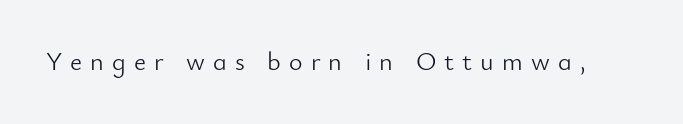
Bare-footed words on every line. Each word looks stretched out because of the extra space between its letters. It's the straight-up-and-down kind of type. Counters stay open thanks to moderate or lighter strokes.
